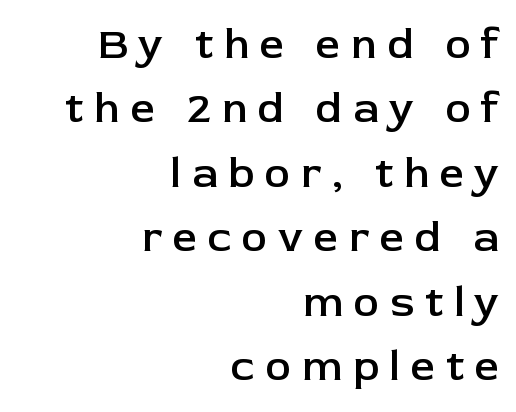
The string is rendered with underlining switched off. This sample uses expanded letter spacing, leaving extra air between glyphs. In terms of letterform style, serifs are entirely absent. The specimen reads as upright at a glance.
